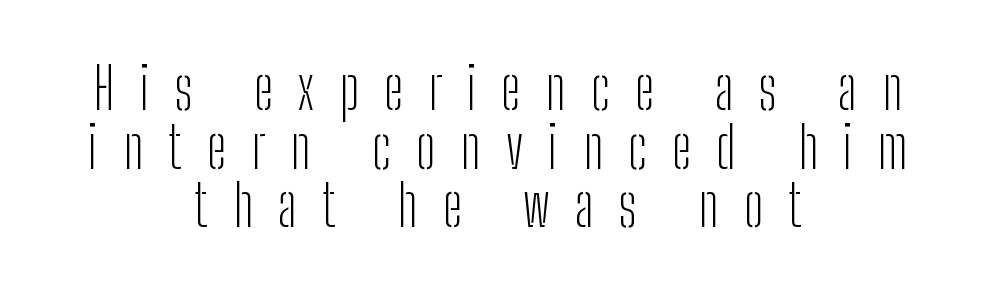
Q: Is the text bold? A: No.
Q: Is the text italic (slanted)? A: No, it is upright.
Q: Is the typeface a serif or a sans-serif typeface? A: Sans-serif.
Q: Is the text underlined? A: No.
Q: How is the paragraph aligned? A: Centered.
Q: Is the spacing between letters normal or unusually wide? A: Unusually wide.
Q: Is the spacing between lines tight, normal or loose? A: Tight.
Q: Width (condensed, normal, or wide)? A: Condensed.
Q: Stroke contrast? A: Low.
Q: x-height? A: Medium.
Q: Monospaced? A: No.
